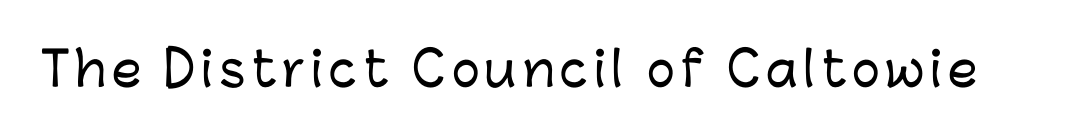
The image shows 47 px sans-serif type, upright; set not underlined; low stroke contrast and a medium x-height.
